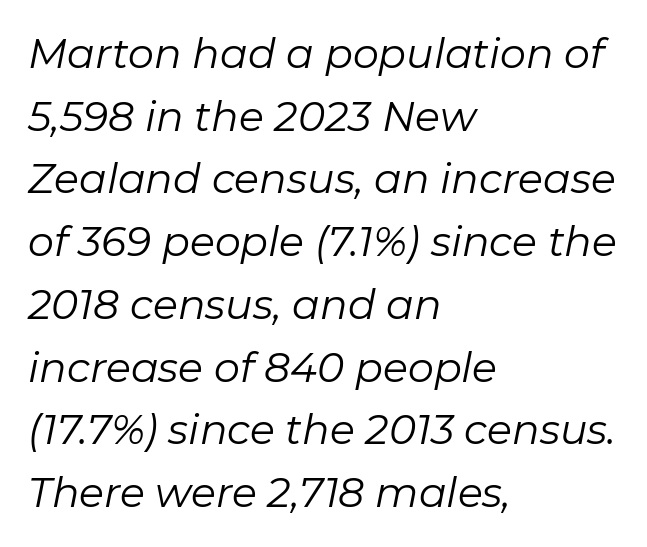
These lines were composed using italics. Notice how the passage keeps a crisp vertical edge on the left only. The letters advance in unequal steps, a hallmark of proportional type. Weight class: somewhere from thin through regular. The vertical gap from one line to the next is medium.
